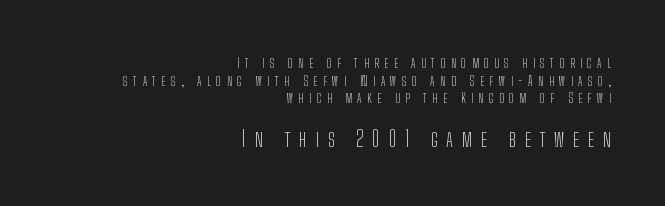
The strokes are not fattened; the text isn't bold. The paragraph shown leans on its right margin. Someone cranked the tracking dial way up on this one. How would I describe the line gaps? Plain and ordinary. The strip under each line holds only bare page. No italicization has been applied; the sample stays upright.
